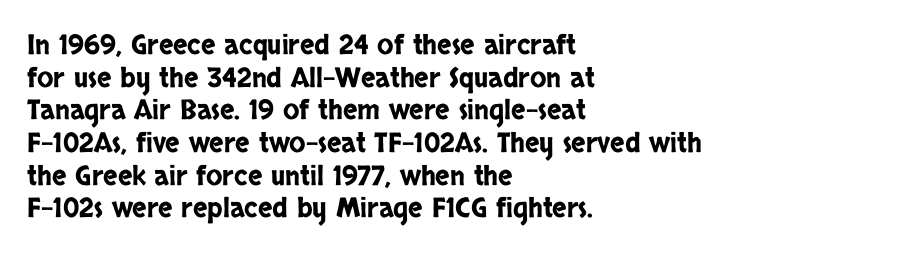
The image shows 27 px text type, upright; set left-aligned, line spacing 1.21x, normal letter spacing, not underlined.
